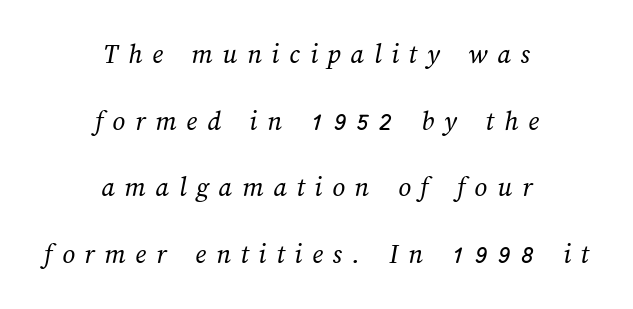
Q: Is the text bold? A: No.
Q: Is the text underlined? A: No.
Q: How is the paragraph aligned? A: Centered.
Q: Is the spacing between letters normal or unusually wide? A: Unusually wide.
Q: Is the spacing between lines tight, normal or loose? A: Loose.
Q: Width (condensed, normal, or wide)? A: Normal.
Q: Stroke contrast? A: Medium.
Q: x-height? A: Medium.
Q: Monospaced? A: No.
